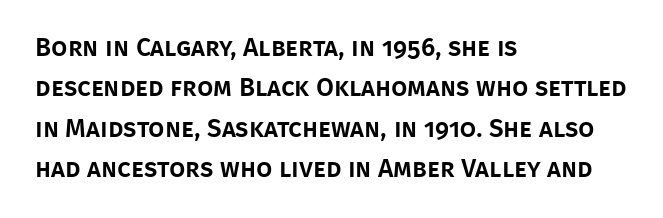
Q: Is the text italic (slanted)? A: No, it is upright.
Q: Is the text underlined? A: No.
Q: How is the paragraph aligned? A: Left-aligned.
Q: Is the spacing between letters normal or unusually wide? A: Normal.
Q: Is the spacing between lines tight, normal or loose? A: Normal.
